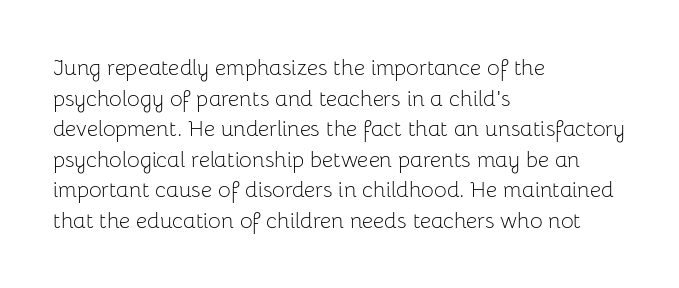
Q: Is the text bold? A: No.
Q: Is the text italic (slanted)? A: No, it is upright.
Q: Is the text underlined? A: No.
Q: How is the paragraph aligned? A: Left-aligned.
Q: Is the spacing between letters normal or unusually wide? A: Normal.
Q: Is the spacing between lines tight, normal or loose? A: Normal.
